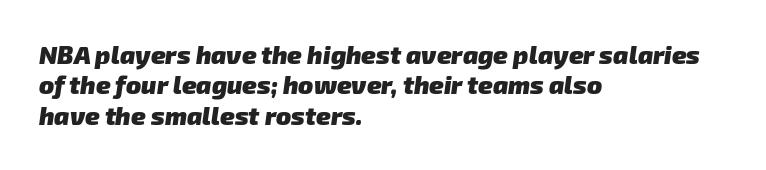
The image shows 25 px bold type; set left-aligned, line spacing 1.22x, normal letter spacing, not underlined.
